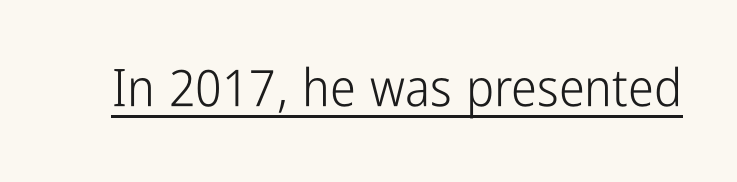
Q: Is the text bold? A: No.
Q: Is the text italic (slanted)? A: No, it is upright.
Q: Is the typeface a serif or a sans-serif typeface? A: Sans-serif.
Q: Is the text underlined? A: Yes.
Q: Is the spacing between letters normal or unusually wide? A: Normal.
Q: Width (condensed, normal, or wide)? A: Condensed.
Q: Stroke contrast? A: Low.
Q: x-height? A: Medium.
Q: Monospaced? A: No.
